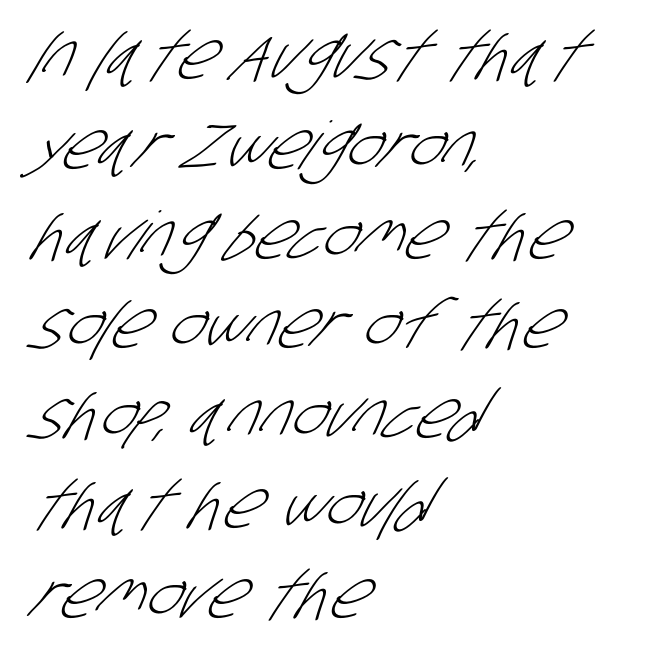
How would I describe the line gaps? Plain and ordinary. Unlike a traditional serif, this face leaves its strokes unadorned. Decoration check: the copy has no underline. Do the characters align in a grid? No, the font is proportional. These lines stack with their left ends in a neat column. Compared with a typical body face, this is equally light or lighter still.
